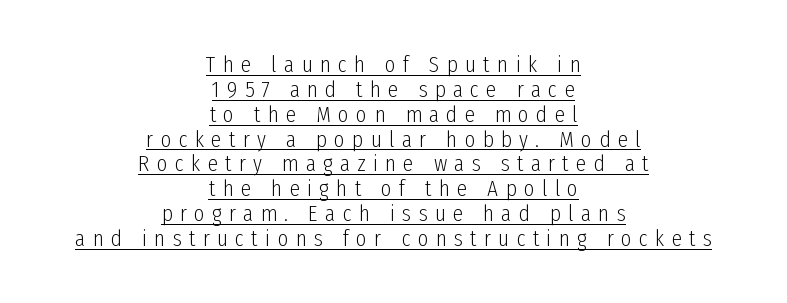
Q: Is the text bold? A: No.
Q: Is the text italic (slanted)? A: No, it is upright.
Q: Is the text underlined? A: Yes.
Q: How is the paragraph aligned? A: Centered.
Q: Is the spacing between letters normal or unusually wide? A: Unusually wide.
Q: Is the spacing between lines tight, normal or loose? A: Tight.
